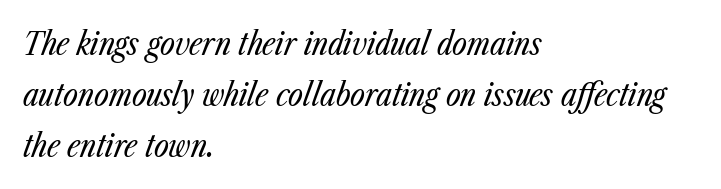
The image shows 32 px regular-weight, condensed type, italic (leaning right); set left-aligned, normal line spacing (1.59x), normal letter spacing, not underlined; low stroke contrast and a medium x-height.
